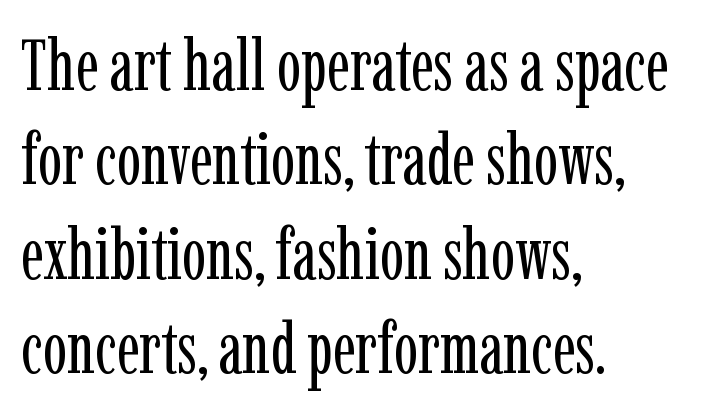
{"serif": "yes", "italic": "no", "bold": "no", "weight": "regular", "width": "condensed", "stroke_contrast": "low", "x_height": "medium", "monospaced": "no", "underline": "no", "align": "left", "line_spacing": "normal", "line_spacing_ratio": 1.31, "letter_spacing": "normal", "letter_spacing_em": 0.0, "glyph_px": 72}
